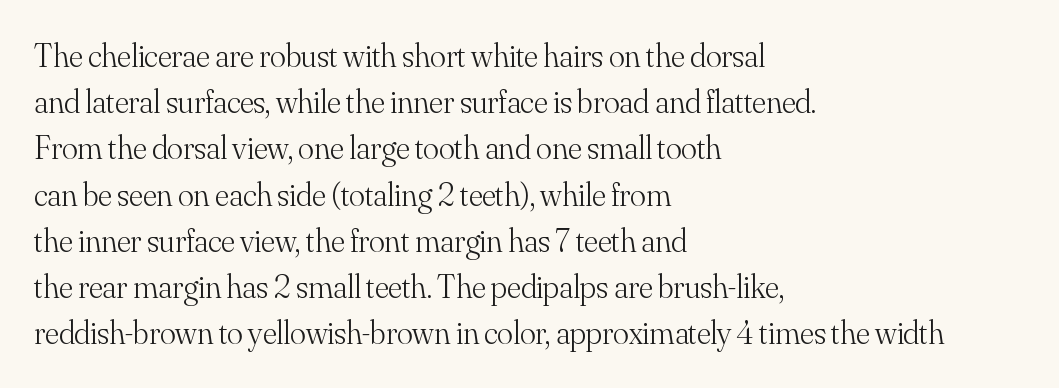
The image shows 33 px light serif type, upright; set left-aligned, normal line spacing (1.4x), normal letter spacing, not underlined; medium stroke contrast and a small x-height.
